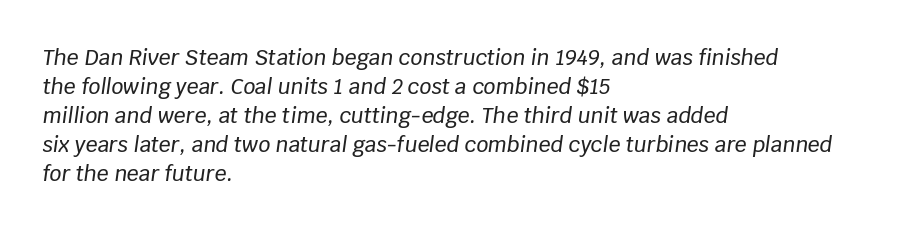
The image shows 21 px text type, italic (leaning right); set left-aligned, normal line spacing (1.38x), normal letter spacing, not underlined.
